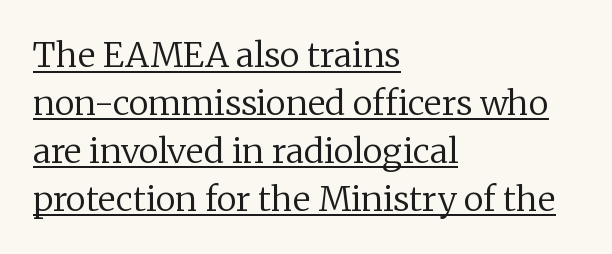
Q: Is the text bold? A: No.
Q: Is the text italic (slanted)? A: No, it is upright.
Q: Is the typeface a serif or a sans-serif typeface? A: Serif.
Q: Is the text underlined? A: Yes.
Q: How is the paragraph aligned? A: Left-aligned.
Q: Is the spacing between letters normal or unusually wide? A: Normal.
Q: Is the spacing between lines tight, normal or loose? A: Normal.
Q: Width (condensed, normal, or wide)? A: Normal.
Q: Stroke contrast? A: Low.
Q: x-height? A: Medium.
Q: Monospaced? A: No.
